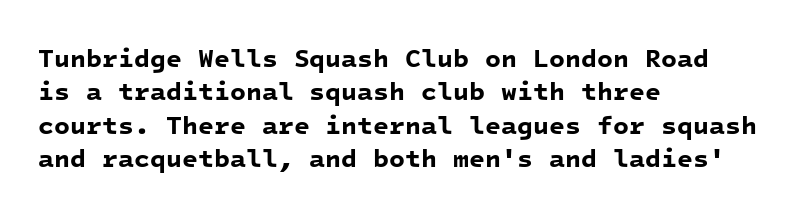
Short note: letters normally spaced. Just letters on the line, the space beneath them empty. Evenly set lines give the paragraph a standard silhouette. Thick stems and heavy bowls — unmistakably bold.
